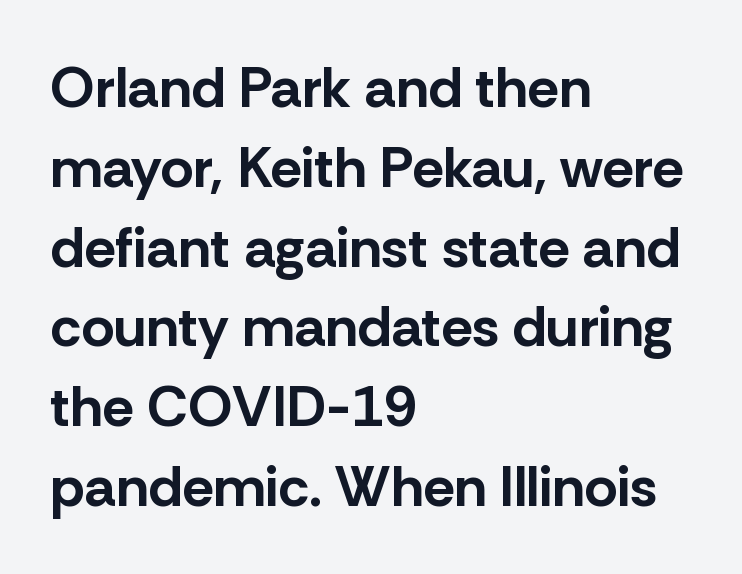
The image shows 57 px bold sans-serif type, upright; set left-aligned, normal line spacing (1.4x), normal letter spacing, not underlined; low stroke contrast and a medium x-height.
